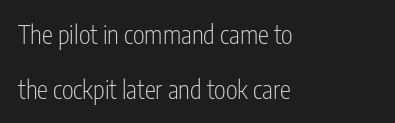
{"italic": "no", "bold": "no", "underline": "no", "align": "left", "line_spacing": "loose", "line_spacing_ratio": 2.2, "letter_spacing": "normal", "letter_spacing_em": 0.0, "glyph_px": 25}
